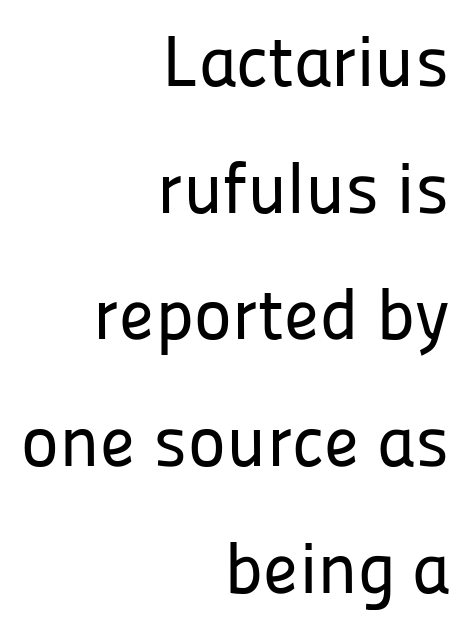
Q: Is the text italic (slanted)? A: No, it is upright.
Q: Is the typeface a serif or a sans-serif typeface? A: Sans-serif.
Q: Is the text underlined? A: No.
Q: How is the paragraph aligned? A: Right-aligned.
Q: Is the spacing between letters normal or unusually wide? A: Normal.
Q: Width (condensed, normal, or wide)? A: Normal.
Q: Stroke contrast? A: Low.
Q: x-height? A: Medium.
Q: Monospaced? A: No.
